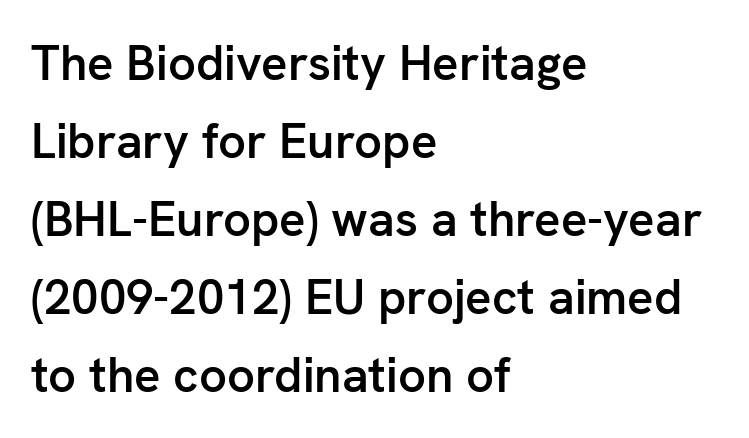
The image shows 49 px semibold sans-serif type, upright; set left-aligned, normal line spacing (1.59x), normal letter spacing, not underlined; low stroke contrast and a medium x-height.
